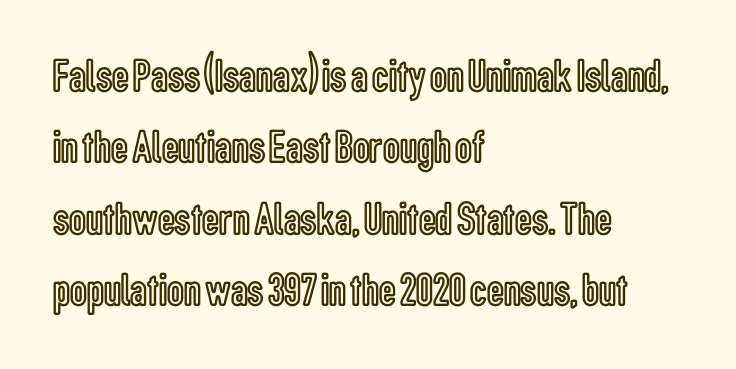
Underlining? Definitely not there. When letters stand straight like this, we call the style roman or upright. A normal amount of white space separates one row of letters from the next. These lines are rendered in a variable-pitch font.
